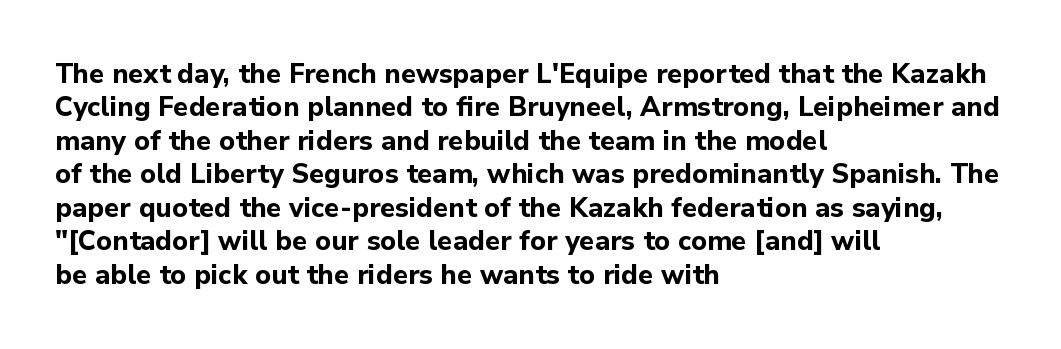
There is no visible air inserted between adjacent glyphs. Compared with a centered layout, this one pins lines to the left instead. The strokes are fattened all the way to bold. A typesetter would mark this as roman, not italic. The words here are not underlined.
